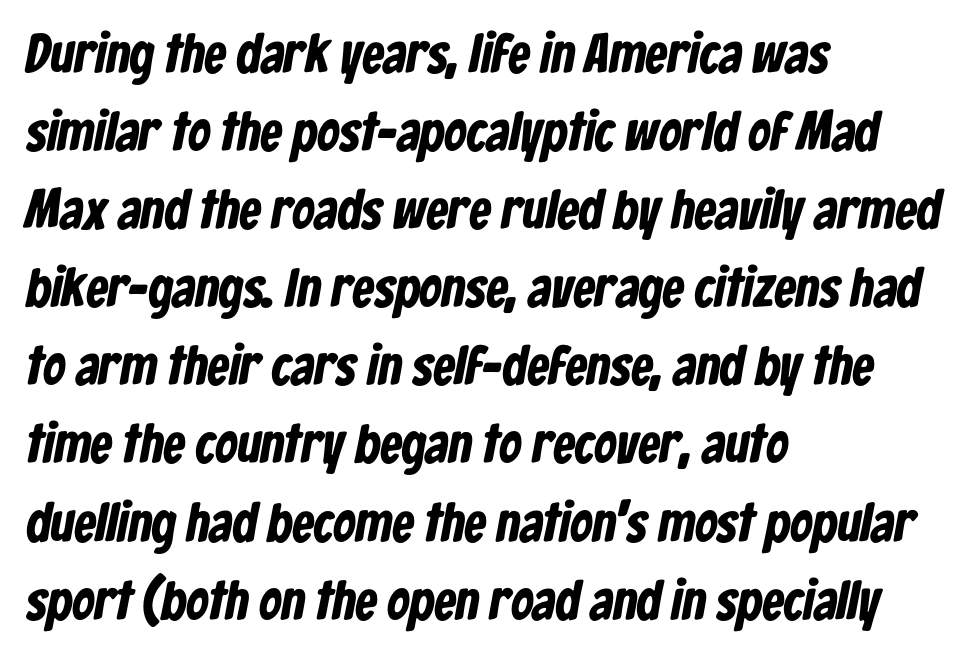
{"serif": "no", "bold": "yes", "weight": "bold", "width": "condensed", "stroke_contrast": "low", "x_height": "medium", "monospaced": "no", "underline": "no", "align": "left", "line_spacing": "normal", "line_spacing_ratio": 1.42, "letter_spacing": "normal", "letter_spacing_em": 0.0, "glyph_px": 55}
